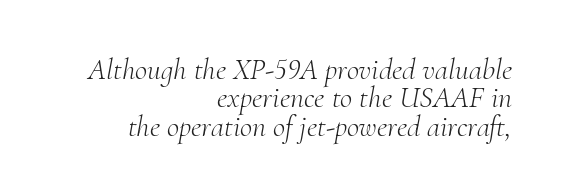
{"serif": "yes", "italic": "yes", "lean": "right", "slant_degrees": 10, "bold": "no", "weight": "light", "width": "normal", "stroke_contrast": "medium", "x_height": "small", "monospaced": "no", "underline": "no", "align": "right", "line_spacing": "tight", "line_spacing_ratio": 0.95, "letter_spacing": "normal", "letter_spacing_em": 0.0, "glyph_px": 30}
